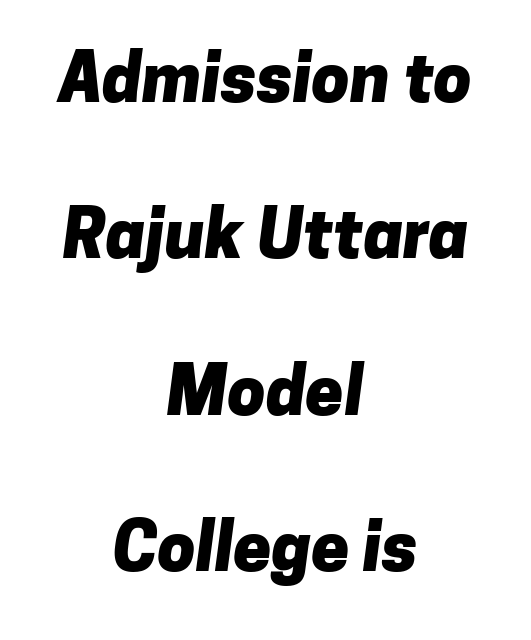
Pretty heavy lettering here — definitely bold. In terms of letterspacing, this is plain default setting. You could not count columns in this text — the font is proportionally spaced. Horizontal alignment here is central, giving a formal, balanced look. Widely set lines give the paragraph a tall, airy silhouette.
